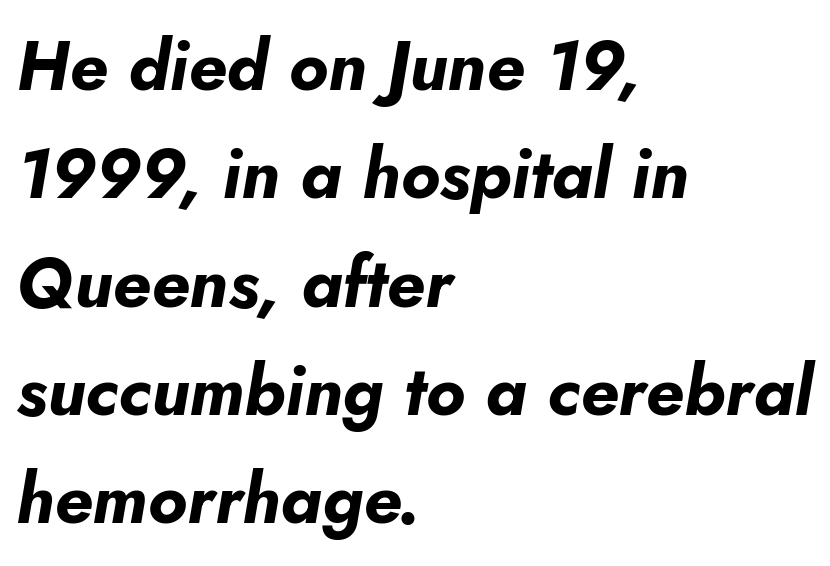
The letters advance in unequal steps, a hallmark of proportional type. Nobody drew a line under any word here. Each new line begins a customary step beneath the previous one. This rendering leaves character spacing at its baseline value. Rendered with sloped, italic letterforms. Typesetter's note: full bold, strokes at maximum text heaviness.
